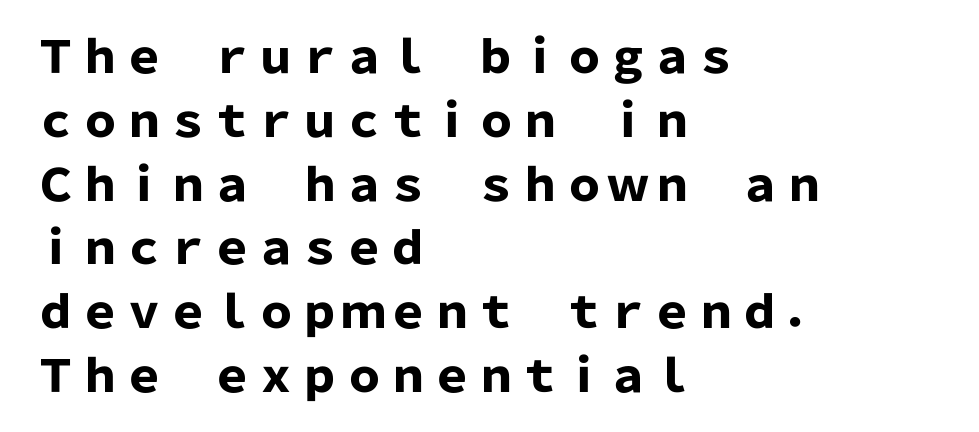
The image shows 44 px heavy sans-serif type, upright; set left-aligned, normal line spacing (1.45x), normal letter spacing, not underlined; low stroke contrast and a medium x-height.
